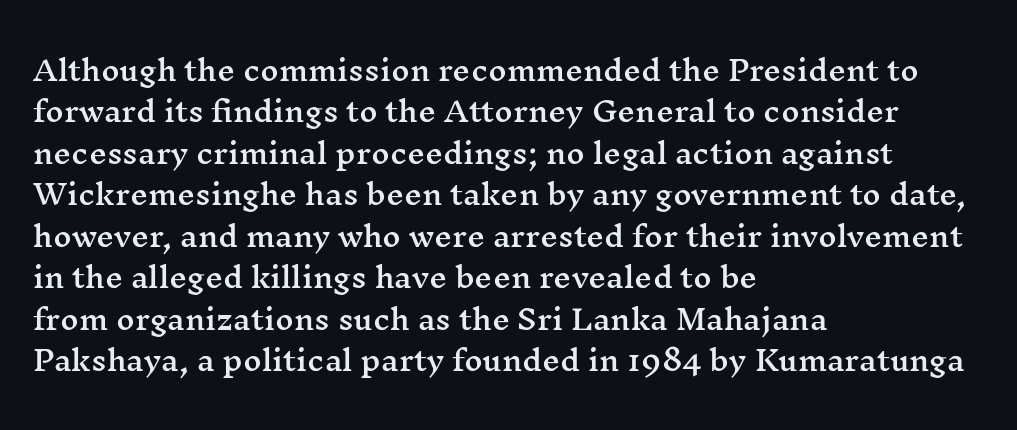
{"serif": "yes", "italic": "no", "width": "wide", "stroke_contrast": "medium", "x_height": "medium", "monospaced": "no", "underline": "no", "align": "left", "line_spacing": "normal", "line_spacing_ratio": 1.48, "letter_spacing": "normal", "letter_spacing_em": 0.0, "glyph_px": 28}
